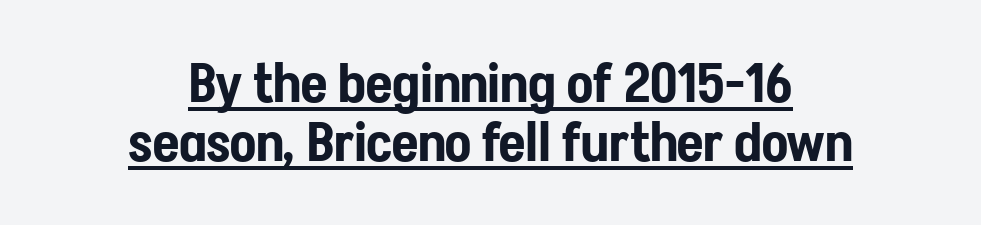
This sample has the flowing, uneven cadence of proportional lettering. Honestly, the underline is the first thing you notice here. A centered setting, common on invitations and titles, is used for this passage. The specimen reads as upright at a glance. These lines are composed in type without serifs. Honestly, the rows look squashed on top of each other.
